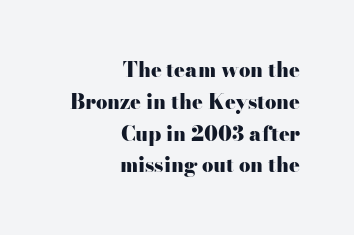
The image shows 20 px bold type, upright; set right-aligned, normal line spacing (1.59x), normal letter spacing, not underlined.
